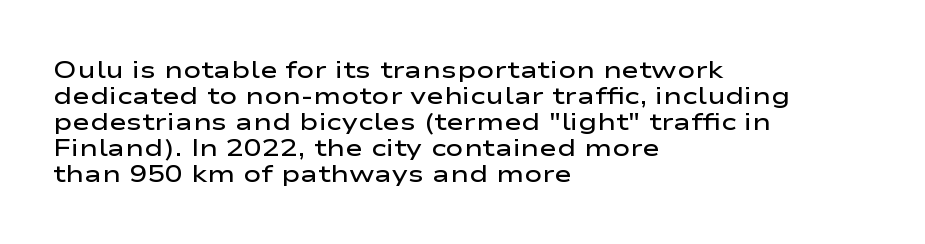
{"italic": "no", "bold": "semi", "underline": "no", "align": "left", "line_spacing": "tight", "line_spacing_ratio": 1.08, "letter_spacing": "normal", "letter_spacing_em": 0.0, "glyph_px": 24}
